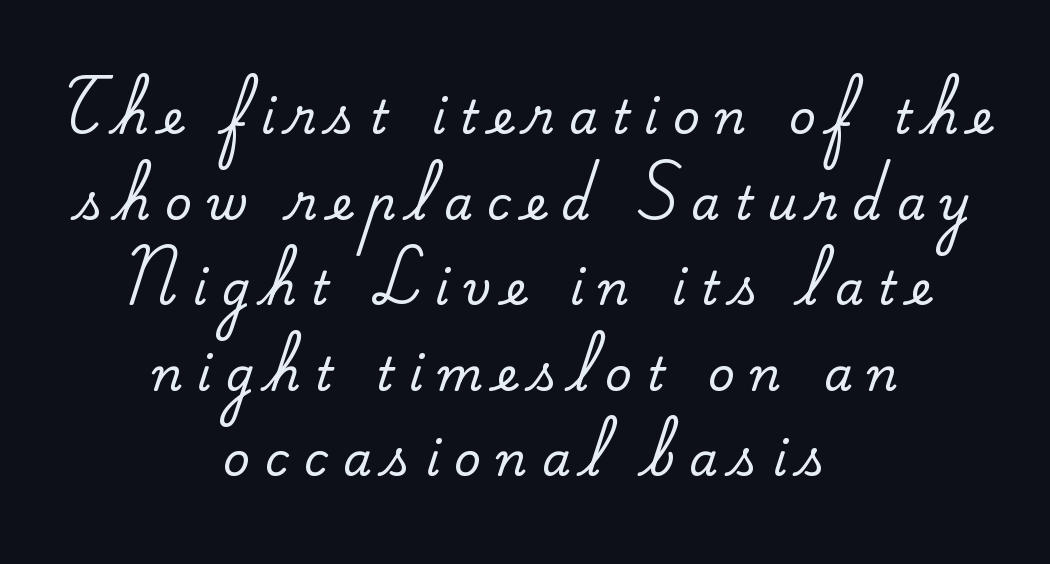
The image shows 46 px serif type; set centered, line spacing 1.86x, unusually wide letter spacing (+0.32 em), not underlined; medium stroke contrast and a small x-height.
